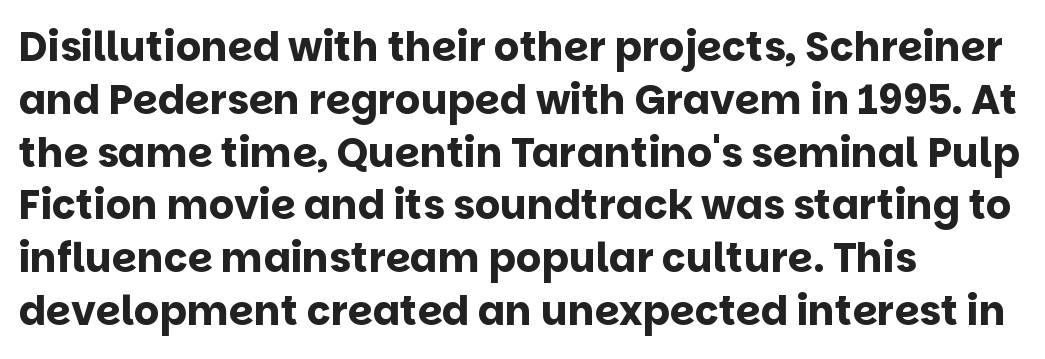
The image shows 40 px bold sans-serif type, upright; set left-aligned, normal line spacing (1.32x), normal letter spacing, not underlined; low stroke contrast and a large x-height.
